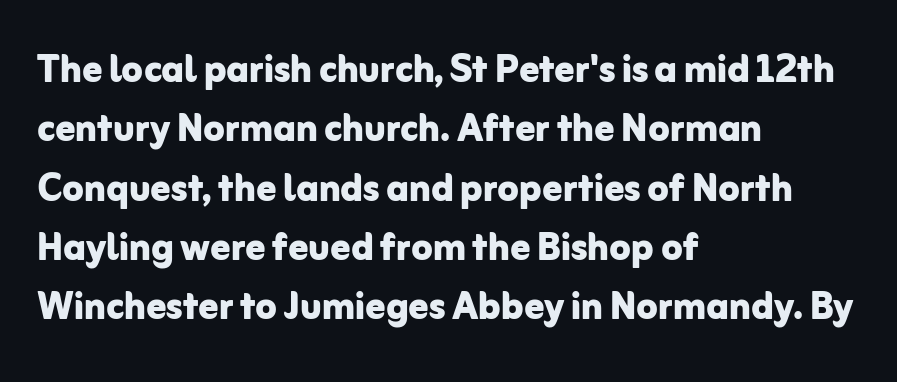
{"serif": "no", "italic": "no", "bold": "yes", "weight": "bold", "width": "normal", "stroke_contrast": "low", "x_height": "medium", "monospaced": "no", "underline": "no", "align": "left", "line_spacing_ratio": 1.21, "letter_spacing": "normal", "letter_spacing_em": 0.0, "glyph_px": 49}
